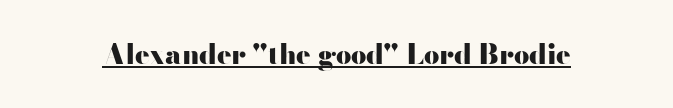
Q: Is the text bold? A: Yes.
Q: Is the text italic (slanted)? A: No, it is upright.
Q: Is the text underlined? A: Yes.
Q: Is the spacing between letters normal or unusually wide? A: Normal.
